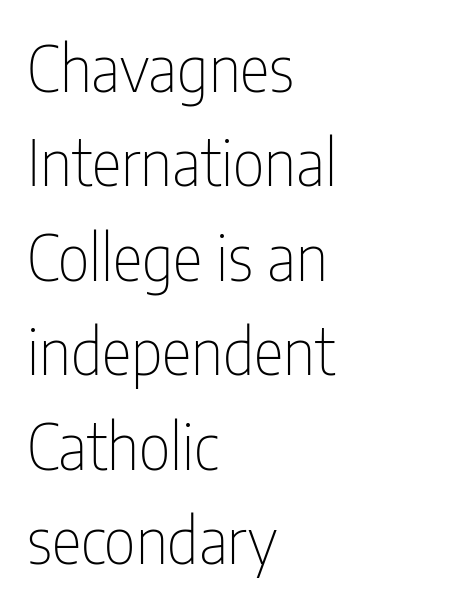
Q: Is the text bold? A: No.
Q: Is the text italic (slanted)? A: No, it is upright.
Q: Is the typeface a serif or a sans-serif typeface? A: Sans-serif.
Q: Is the text underlined? A: No.
Q: How is the paragraph aligned? A: Left-aligned.
Q: Is the spacing between letters normal or unusually wide? A: Normal.
Q: Is the spacing between lines tight, normal or loose? A: Normal.
Q: Width (condensed, normal, or wide)? A: Condensed.
Q: Stroke contrast? A: Low.
Q: x-height? A: Medium.
Q: Monospaced? A: No.
